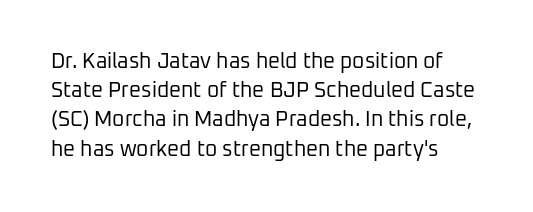
Q: Is the text bold? A: No.
Q: Is the text italic (slanted)? A: No, it is upright.
Q: Is the text underlined? A: No.
Q: How is the paragraph aligned? A: Left-aligned.
Q: Is the spacing between letters normal or unusually wide? A: Normal.
Q: Is the spacing between lines tight, normal or loose? A: Normal.
